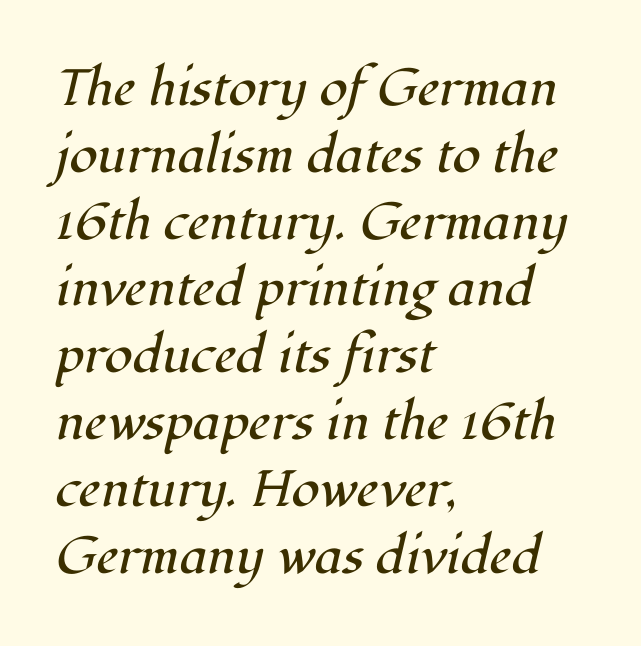
The image shows 51 px regular-weight serif type, italic (leaning right); set left-aligned, normal line spacing (1.31x), normal letter spacing, not underlined; high stroke contrast and a medium x-height.
